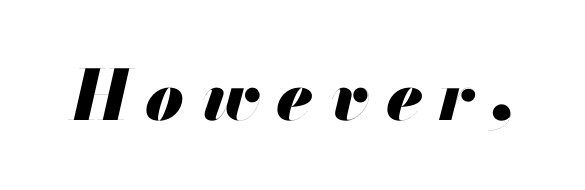
{"italic": "yes", "lean": "right", "slant_degrees": 13, "bold": "yes", "weight": "heavy", "width": "normal", "stroke_contrast": "medium", "x_height": "small", "monospaced": "no", "underline": "no", "letter_spacing": "wide", "letter_spacing_em": 0.24, "glyph_px": 69}
